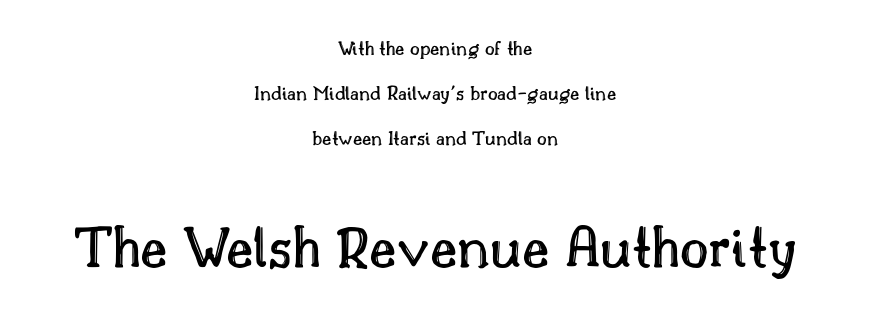
{"italic": "no", "width": "normal", "x_height": "small", "monospaced": "no", "underline": "no", "align": "center", "line_spacing": "loose", "line_spacing_ratio": 2.14, "letter_spacing": "normal", "letter_spacing_em": 0.0, "larger_block": "second", "size_ratio": 2.95, "glyph_px": 62}
